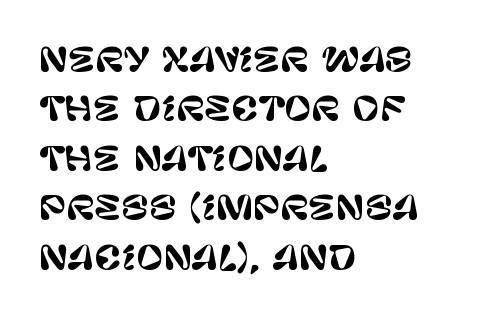
Q: Is the text italic (slanted)? A: Yes.
Q: Is the typeface a serif or a sans-serif typeface? A: Sans-serif.
Q: Is the text underlined? A: No.
Q: How is the paragraph aligned? A: Left-aligned.
Q: Is the spacing between letters normal or unusually wide? A: Normal.
Q: Is the spacing between lines tight, normal or loose? A: Normal.
Q: Width (condensed, normal, or wide)? A: Normal.
Q: Stroke contrast? A: Low.
Q: x-height? A: Large.
Q: Monospaced? A: No.
